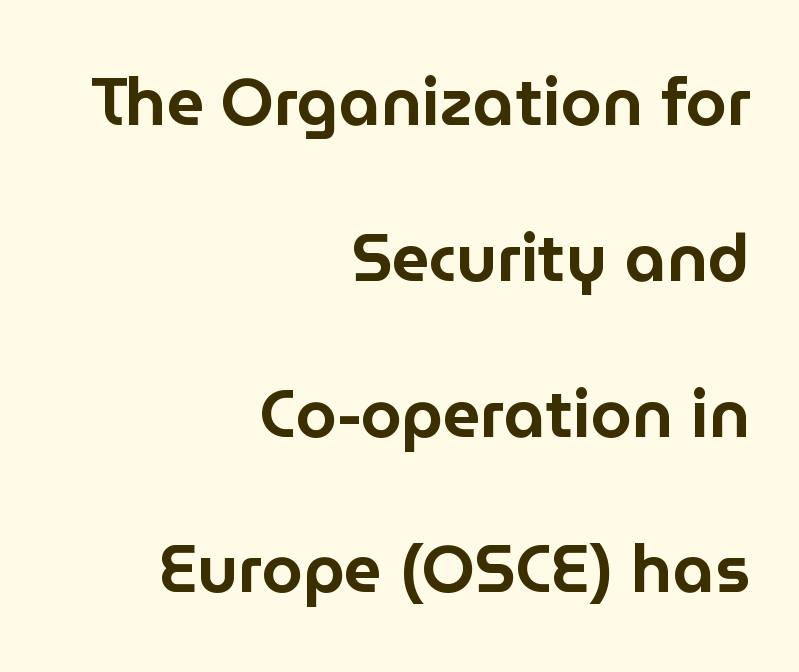
The image shows 66 px sans-serif type, upright; set right-aligned, loose line spacing (2.36x), normal letter spacing, not underlined; low stroke contrast and a medium x-height.
